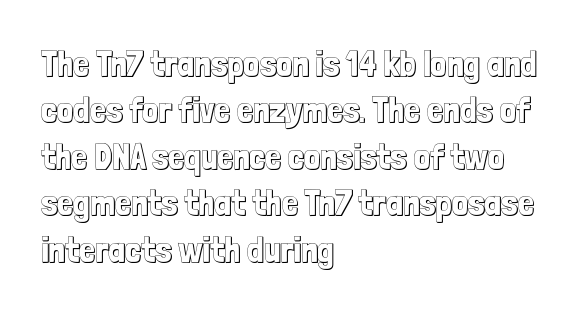
Underlining? Definitely not there. The passage shown stacks its lines at a standard gap. Between one letter and the next there's only the usual sliver of space. Varying glyph widths throughout — classic text-font behaviour. The letters stand upright; this is a roman face.
